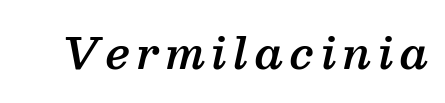
The image shows 42 px semibold serif type, italic (leaning right); set not underlined; medium stroke contrast and a medium x-height.
